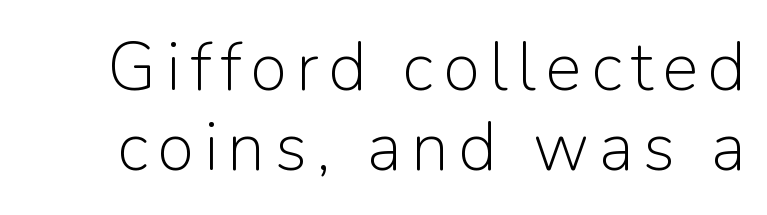
The passage shown is typed in a proportional face where columns would drift. The words here are not underlined. Classification — sans serif. Ascenders rise straight up at ninety degrees. The characters are drawn with everyday or finer stroke widths.
